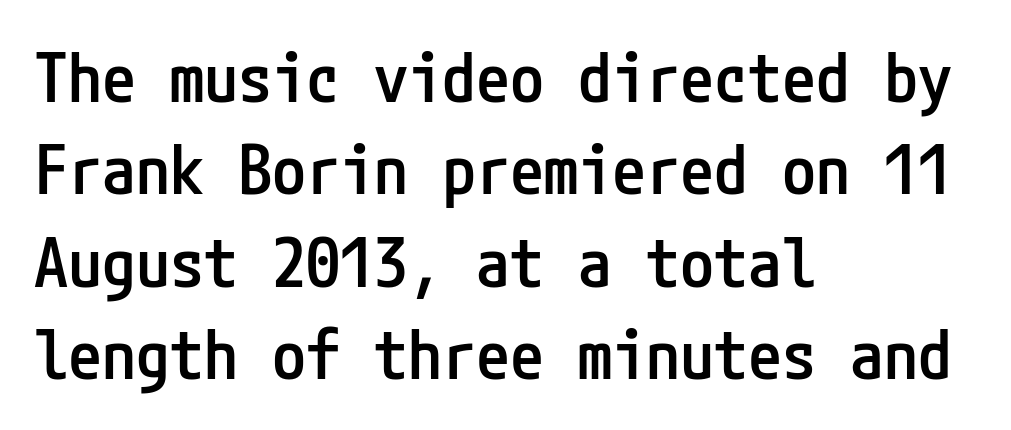
{"serif": "no", "italic": "no", "bold": "semi", "weight": "semibold", "width": "condensed", "stroke_contrast": "low", "x_height": "medium", "underline": "no", "align": "left", "line_spacing": "normal", "line_spacing_ratio": 1.36, "letter_spacing": "normal", "letter_spacing_em": 0.0, "glyph_px": 68}
